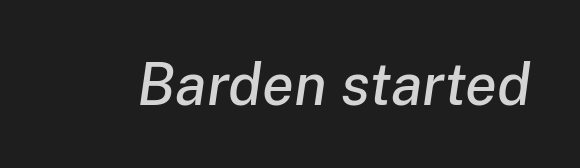
Q: Is the text italic (slanted)? A: Yes, it leans right by about 8 degrees.
Q: Is the text underlined? A: No.
Q: Is the spacing between letters normal or unusually wide? A: Normal.
Q: Width (condensed, normal, or wide)? A: Normal.
Q: Stroke contrast? A: Low.
Q: x-height? A: Medium.
Q: Monospaced? A: No.
